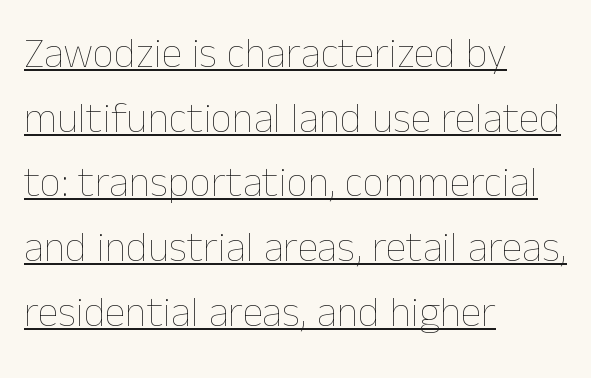
Q: Is the text bold? A: No.
Q: Is the text italic (slanted)? A: No, it is upright.
Q: Is the text underlined? A: Yes.
Q: How is the paragraph aligned? A: Left-aligned.
Q: Is the spacing between letters normal or unusually wide? A: Normal.
Q: Is the spacing between lines tight, normal or loose? A: Normal.
Q: Width (condensed, normal, or wide)? A: Normal.
Q: Stroke contrast? A: Low.
Q: x-height? A: Medium.
Q: Monospaced? A: No.
